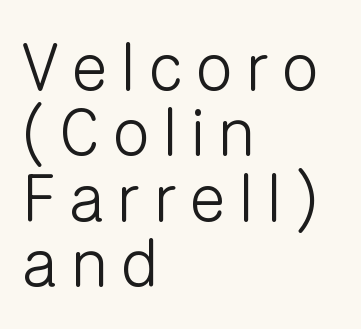
Closely set lines give the paragraph a compact silhouette. The weight would be labelled regular, book, light, or lighter still. Students, note that the glyphs here are deliberately spaced far apart. These lines are set flush left with a ragged right edge. Font category for this specimen: sans-serif.
